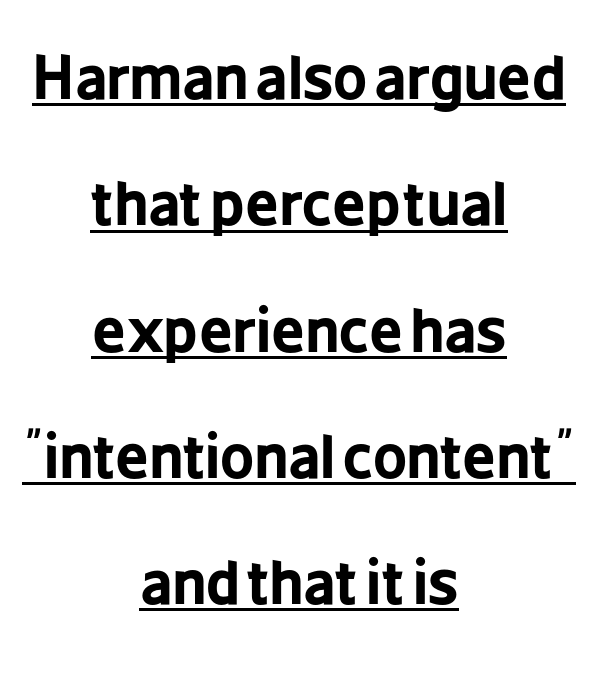
{"serif": "no", "italic": "no", "bold": "yes", "weight": "bold", "width": "condensed", "stroke_contrast": "low", "x_height": "medium", "monospaced": "no", "underline": "yes", "align": "center", "line_spacing": "loose", "line_spacing_ratio": 2.14, "letter_spacing": "normal", "letter_spacing_em": 0.0, "glyph_px": 59}
